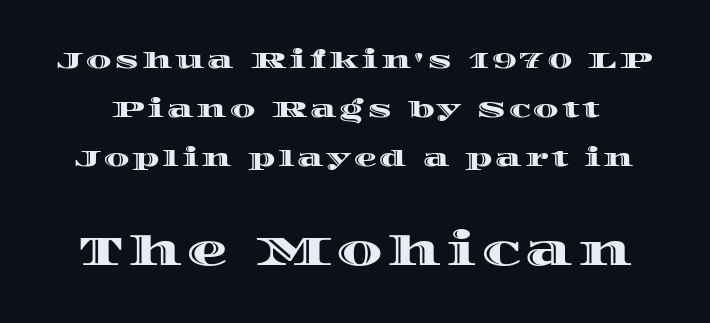
{"italic": "no", "width": "wide", "x_height": "large", "monospaced": "no", "underline": "no", "line_spacing": "loose", "line_spacing_ratio": 2.13, "larger_block": "second", "size_ratio": 1.78, "glyph_px": 41}
